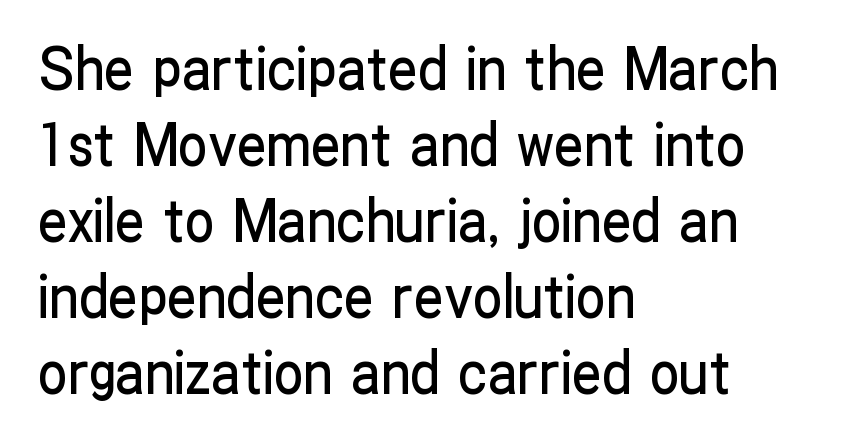
Q: Is the text italic (slanted)? A: No, it is upright.
Q: Is the typeface a serif or a sans-serif typeface? A: Sans-serif.
Q: Is the text underlined? A: No.
Q: How is the paragraph aligned? A: Left-aligned.
Q: Is the spacing between letters normal or unusually wide? A: Normal.
Q: Is the spacing between lines tight, normal or loose? A: Normal.
Q: Width (condensed, normal, or wide)? A: Condensed.
Q: Stroke contrast? A: Low.
Q: x-height? A: Medium.
Q: Monospaced? A: No.
